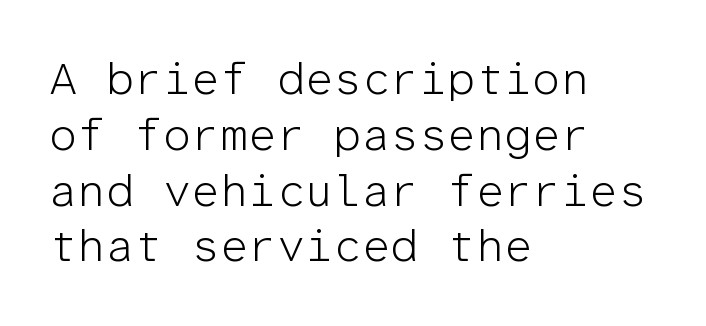
Do the characters align in a grid? Yes, the font is monospaced. Standard letterfit; no display-style spreading of the glyphs. The paragraph has a hard left edge and a soft right edge. Bare-footed words on every line. The glyphs in this specimen are sans serif.
